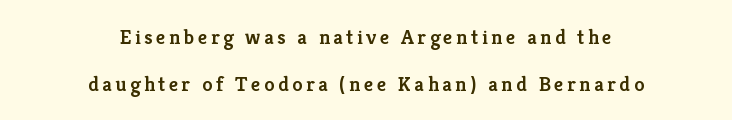
{"italic": "no", "bold": "semi", "underline": "no", "align": "center", "line_spacing": "loose", "line_spacing_ratio": 2.22, "glyph_px": 21}
